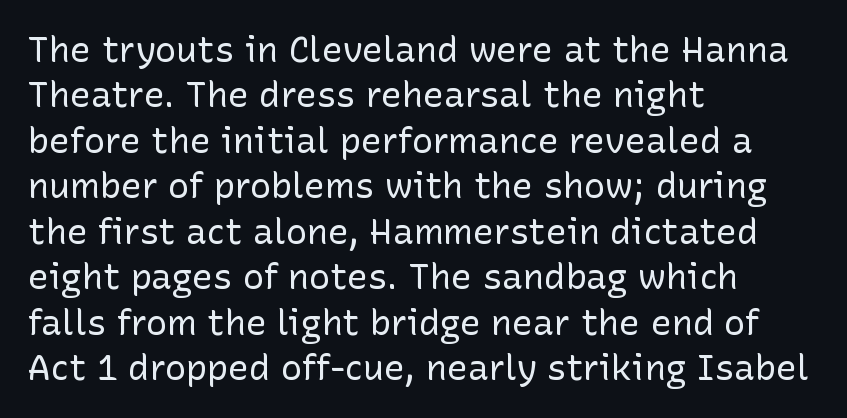
Vertical strokes here are truly vertical. A typesetter would label this face a sans. Character widths vary here, with narrow letters taking less room than wide ones. You could call the tracking neutral — neither tight nor loose. Weight: not bold — regular or lighter. Only glyphs here, with clear space below each row.
